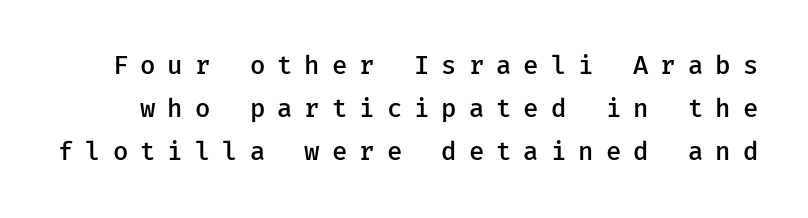
The image shows 25 px text type, upright; set line spacing 1.72x, unusually wide letter spacing (+0.48 em), not underlined.
